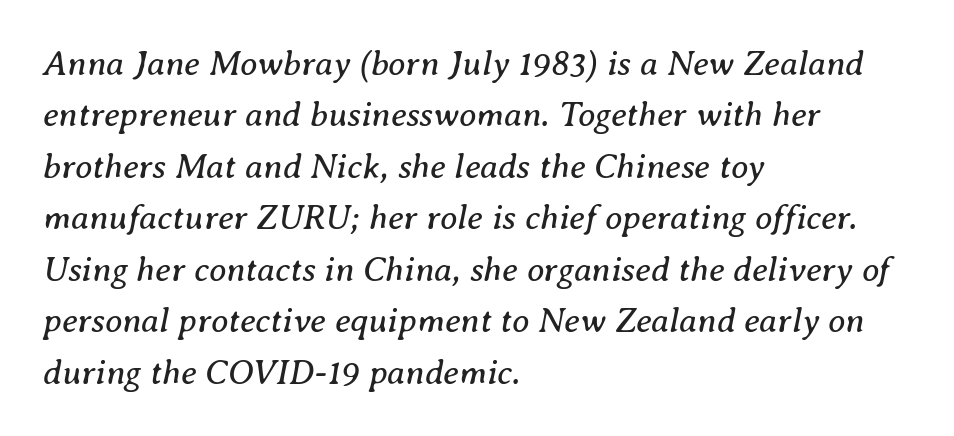
Q: Is the text bold? A: No.
Q: Is the text italic (slanted)? A: Yes, it leans right by about 8 degrees.
Q: Is the typeface a serif or a sans-serif typeface? A: Serif.
Q: Is the text underlined? A: No.
Q: How is the paragraph aligned? A: Left-aligned.
Q: Is the spacing between letters normal or unusually wide? A: Normal.
Q: Is the spacing between lines tight, normal or loose? A: Normal.
Q: Width (condensed, normal, or wide)? A: Normal.
Q: Stroke contrast? A: Medium.
Q: x-height? A: Medium.
Q: Monospaced? A: No.
